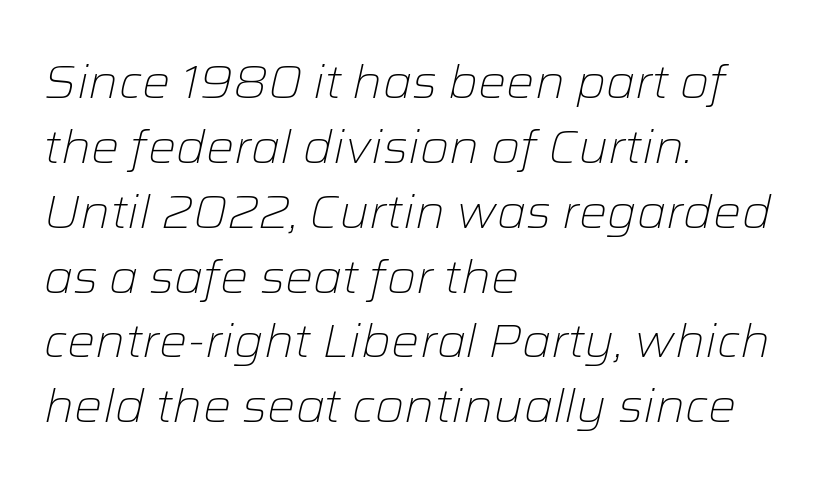
Q: Is the text bold? A: No.
Q: Is the text italic (slanted)? A: Yes, it leans right by about 12 degrees.
Q: Is the text underlined? A: No.
Q: How is the paragraph aligned? A: Left-aligned.
Q: Is the spacing between letters normal or unusually wide? A: Normal.
Q: Is the spacing between lines tight, normal or loose? A: Normal.
Q: Width (condensed, normal, or wide)? A: Normal.
Q: Stroke contrast? A: Low.
Q: x-height? A: Medium.
Q: Monospaced? A: No.
